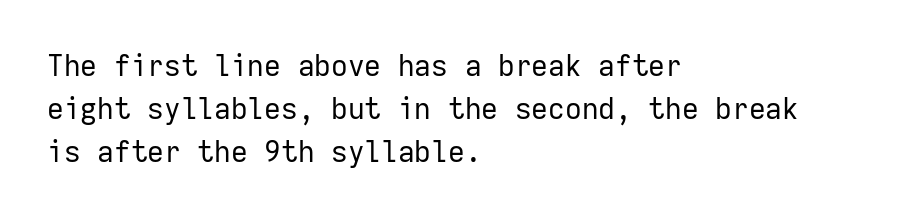
Q: Is the text bold? A: No.
Q: Is the text italic (slanted)? A: No, it is upright.
Q: Is the typeface a serif or a sans-serif typeface? A: Sans-serif.
Q: Is the text underlined? A: No.
Q: How is the paragraph aligned? A: Left-aligned.
Q: Is the spacing between letters normal or unusually wide? A: Normal.
Q: Is the spacing between lines tight, normal or loose? A: Normal.
Q: Width (condensed, normal, or wide)? A: Normal.
Q: Stroke contrast? A: Low.
Q: x-height? A: Medium.
Q: Monospaced? A: Yes.
